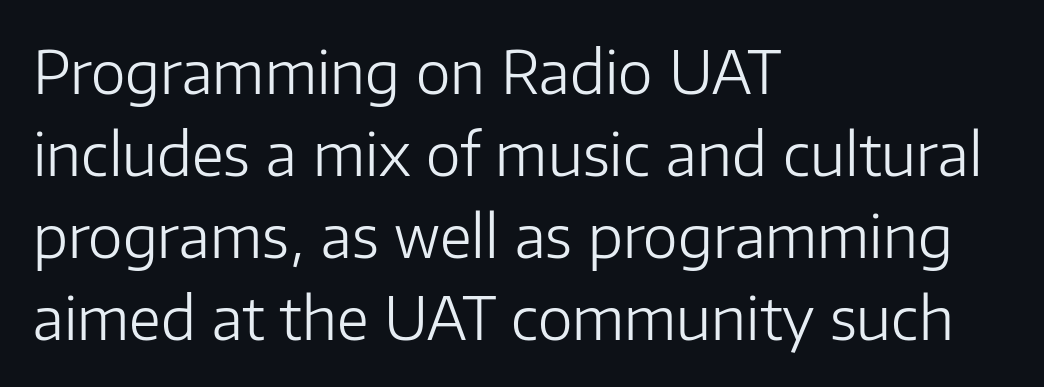
Q: Is the text bold? A: No.
Q: Is the text italic (slanted)? A: No, it is upright.
Q: Is the typeface a serif or a sans-serif typeface? A: Sans-serif.
Q: Is the text underlined? A: No.
Q: How is the paragraph aligned? A: Left-aligned.
Q: Is the spacing between letters normal or unusually wide? A: Normal.
Q: Is the spacing between lines tight, normal or loose? A: Normal.
Q: Width (condensed, normal, or wide)? A: Normal.
Q: Stroke contrast? A: Low.
Q: x-height? A: Medium.
Q: Monospaced? A: No.
